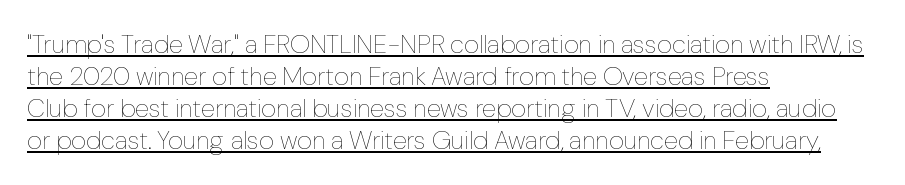
{"italic": "no", "bold": "no", "underline": "yes", "align": "left", "line_spacing_ratio": 1.23, "letter_spacing": "normal", "letter_spacing_em": 0.0, "glyph_px": 26}
